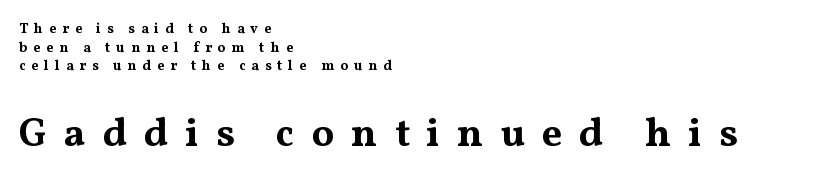
{"serif": "yes", "italic": "no", "bold": "yes", "weight": "bold", "width": "wide", "stroke_contrast": "medium", "x_height": "medium", "monospaced": "no", "underline": "no", "align": "left", "line_spacing": "normal", "line_spacing_ratio": 1.33, "letter_spacing": "wide", "letter_spacing_em": 0.42, "larger_block": "second", "size_ratio": 2.86, "glyph_px": 40}
